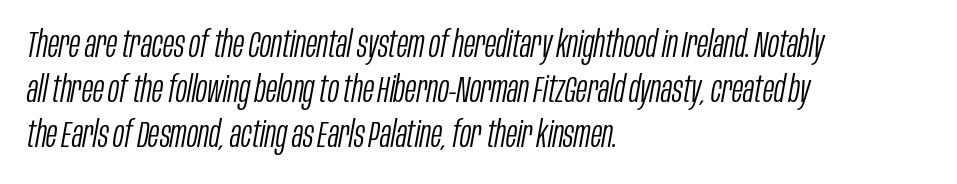
The image shows 37 px light, condensed type, italic (leaning right); set left-aligned, line spacing 1.22x, normal letter spacing, not underlined; low stroke contrast and a large x-height.
